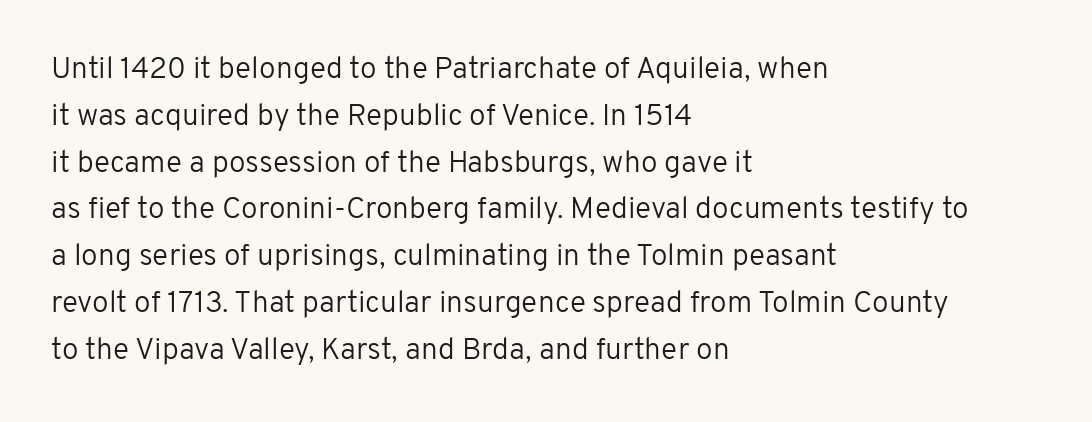
{"serif": "no", "italic": "no", "bold": "no", "weight": "regular", "width": "normal", "stroke_contrast": "low", "x_height": "medium", "monospaced": "no", "underline": "no", "align": "left", "line_spacing": "normal", "line_spacing_ratio": 1.56, "letter_spacing": "normal", "letter_spacing_em": 0.0, "glyph_px": 30}
